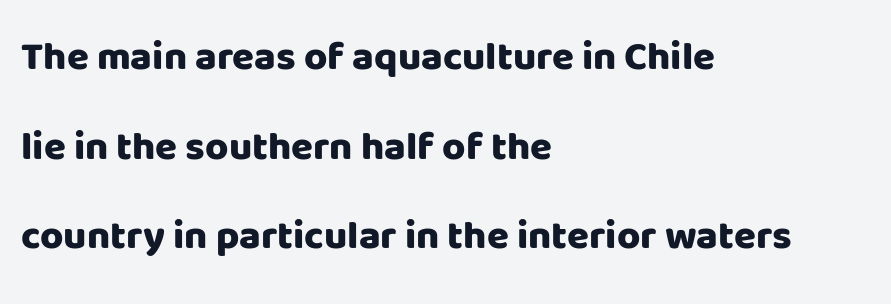
{"serif": "no", "italic": "no", "bold": "yes", "weight": "heavy", "width": "normal", "stroke_contrast": "low", "x_height": "large", "monospaced": "no", "underline": "no", "align": "left", "line_spacing": "loose", "line_spacing_ratio": 2.24, "letter_spacing": "normal", "letter_spacing_em": 0.0, "glyph_px": 40}
